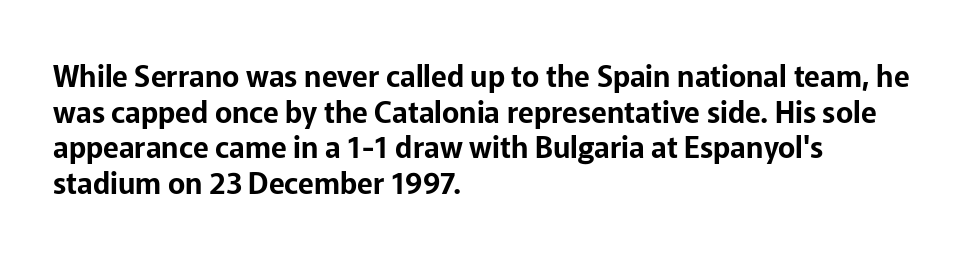
Q: Is the text italic (slanted)? A: No, it is upright.
Q: Is the typeface a serif or a sans-serif typeface? A: Sans-serif.
Q: Is the text underlined? A: No.
Q: How is the paragraph aligned? A: Left-aligned.
Q: Is the spacing between letters normal or unusually wide? A: Normal.
Q: Width (condensed, normal, or wide)? A: Normal.
Q: Stroke contrast? A: Low.
Q: x-height? A: Medium.
Q: Monospaced? A: No.
